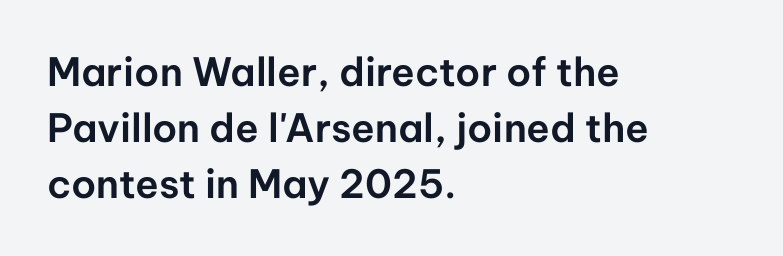
The image shows 39 px sans-serif type, upright; set left-aligned, normal line spacing (1.43x), normal letter spacing, not underlined; low stroke contrast and a medium x-height.
